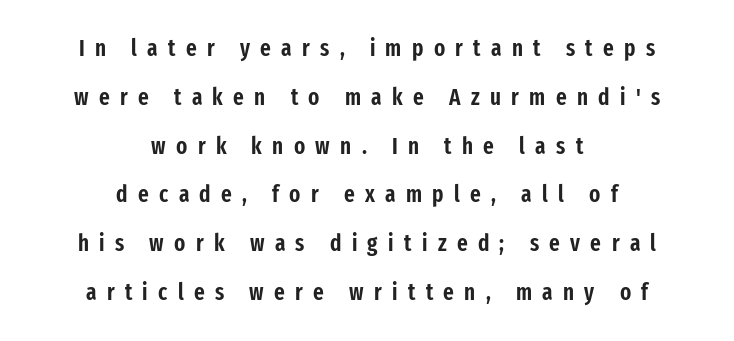
{"italic": "no", "underline": "no", "align": "center", "line_spacing": "loose", "line_spacing_ratio": 2.12, "letter_spacing": "wide", "letter_spacing_em": 0.45, "glyph_px": 23}
